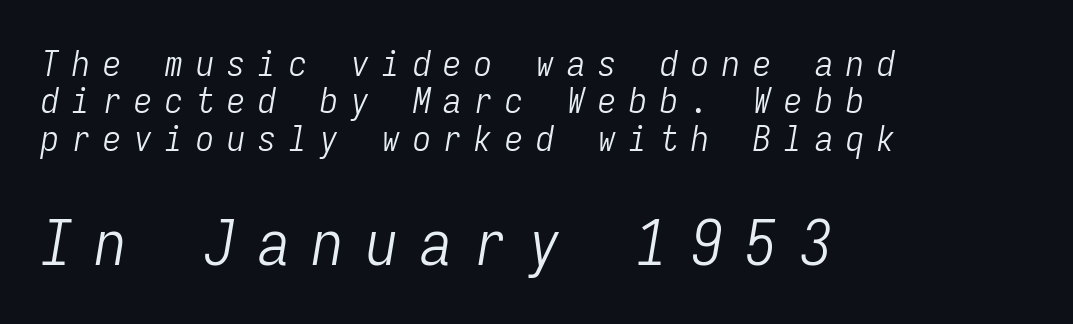
Q: Is the text bold? A: No.
Q: Is the text italic (slanted)? A: Yes, it leans right by about 9 degrees.
Q: Is the text underlined? A: No.
Q: How is the paragraph aligned? A: Left-aligned.
Q: Is the spacing between letters normal or unusually wide? A: Unusually wide.
Q: Is the spacing between lines tight, normal or loose? A: Tight.
Q: Which block of text is set in a larger size, the first (top) or the second (bottom)? A: The second (bottom) one.
Q: Width (condensed, normal, or wide)? A: Condensed.
Q: Stroke contrast? A: Low.
Q: x-height? A: Medium.
Q: Monospaced? A: Yes.
